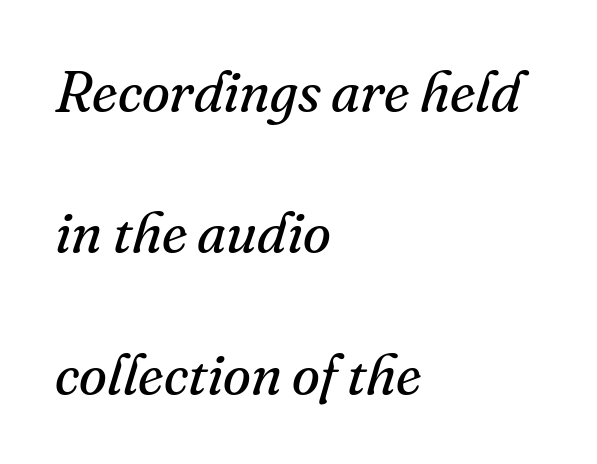
Leading: increased. Spacing verdict: proportional, widths tailored to each character. Short note: letters normally spaced. Descenders hang freely into open space.
